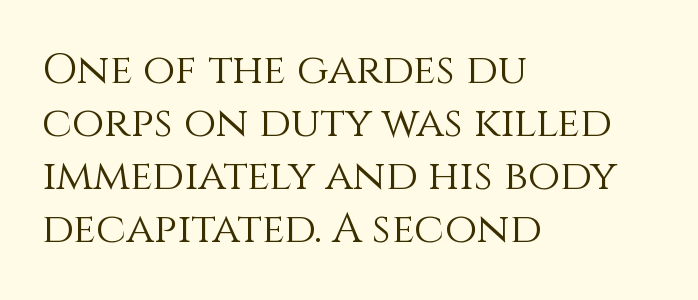
{"italic": "no", "bold": "no", "weight": "light", "width": "normal", "x_height": "large", "monospaced": "no", "underline": "no", "align": "left", "line_spacing": "normal", "line_spacing_ratio": 1.26, "letter_spacing": "normal", "letter_spacing_em": 0.0, "glyph_px": 42}
